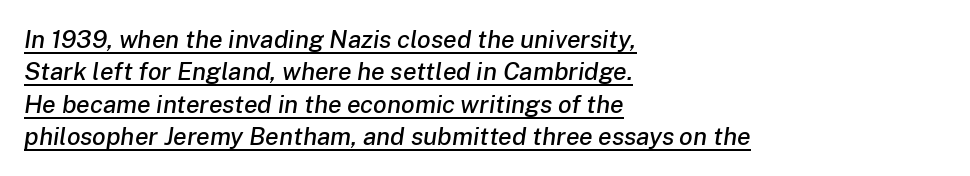
The image shows 25 px text type, italic (leaning right); set left-aligned, normal line spacing (1.3x), normal letter spacing, underlined.
